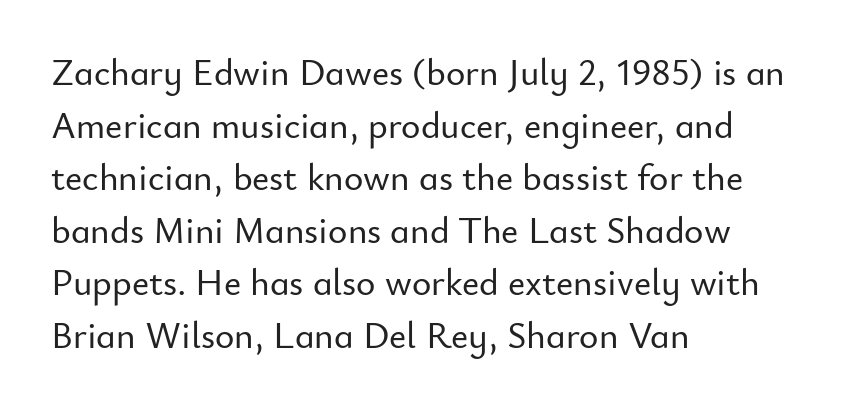
Each row of text sits above clean, open space. The rag falls on the right side of this text block. Tracking here is standard; glyphs follow each other at the usual distance. The font family rendered here belongs to the sans-serif group. Compared with typical paragraphs, the rows here are spaced about the same. If you drew a line through each stem, it would be perfectly vertical.
